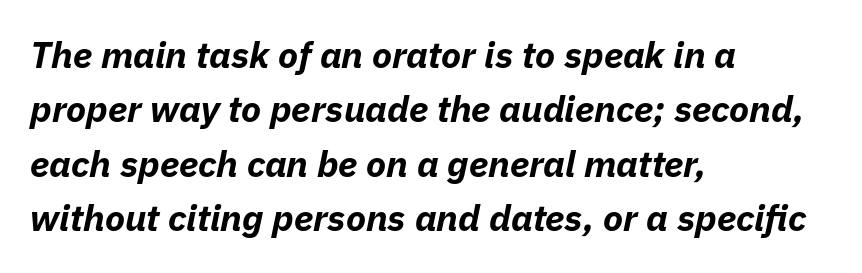
The image shows 37 px bold type, italic (leaning right); set left-aligned, normal line spacing (1.47x), normal letter spacing, not underlined; low stroke contrast and a medium x-height.
